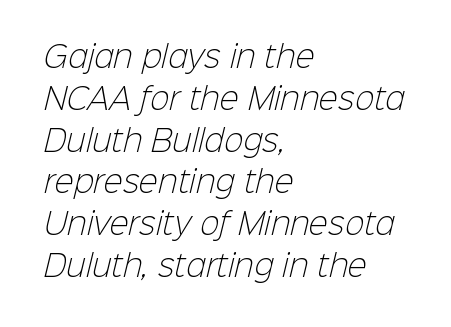
{"serif": "no", "bold": "no", "weight": "light", "width": "normal", "stroke_contrast": "low", "x_height": "medium", "monospaced": "no", "underline": "no", "align": "left", "line_spacing": "normal", "line_spacing_ratio": 1.44, "letter_spacing": "normal", "letter_spacing_em": 0.0, "glyph_px": 29}
